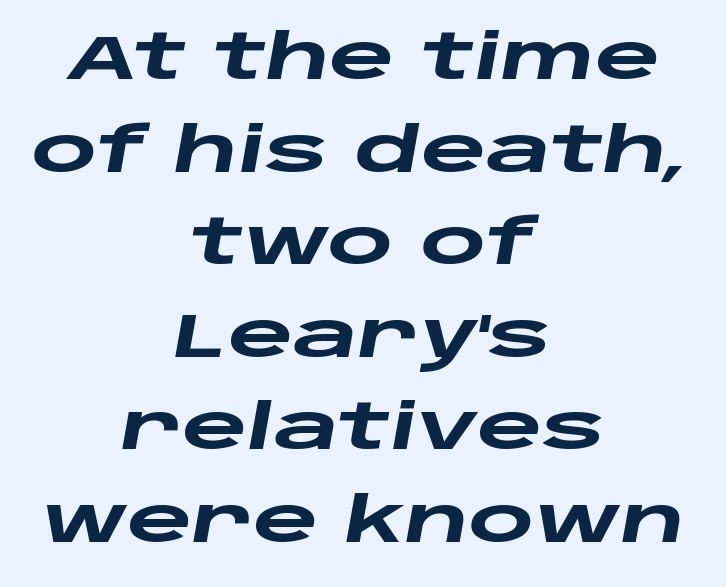
Q: Is the text bold? A: Yes.
Q: Is the text italic (slanted)? A: Yes, it leans right by about 10 degrees.
Q: Is the text underlined? A: No.
Q: How is the paragraph aligned? A: Centered.
Q: Is the spacing between letters normal or unusually wide? A: Normal.
Q: Is the spacing between lines tight, normal or loose? A: Normal.
Q: Width (condensed, normal, or wide)? A: Wide.
Q: Stroke contrast? A: Low.
Q: x-height? A: Large.
Q: Monospaced? A: No.
